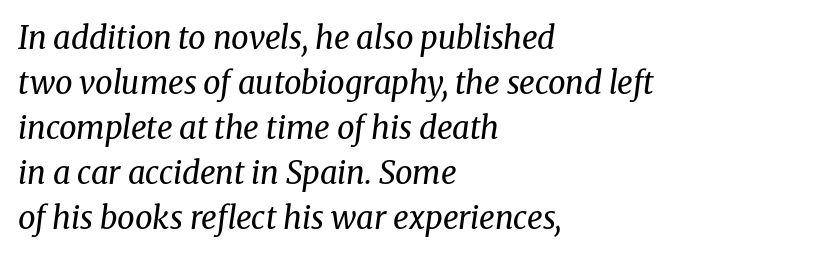
Q: Is the text bold? A: No.
Q: Is the text italic (slanted)? A: Yes, it leans right by about 8 degrees.
Q: Is the typeface a serif or a sans-serif typeface? A: Serif.
Q: Is the text underlined? A: No.
Q: How is the paragraph aligned? A: Left-aligned.
Q: Is the spacing between letters normal or unusually wide? A: Normal.
Q: Is the spacing between lines tight, normal or loose? A: Normal.
Q: Width (condensed, normal, or wide)? A: Normal.
Q: Stroke contrast? A: Medium.
Q: x-height? A: Medium.
Q: Monospaced? A: No.
